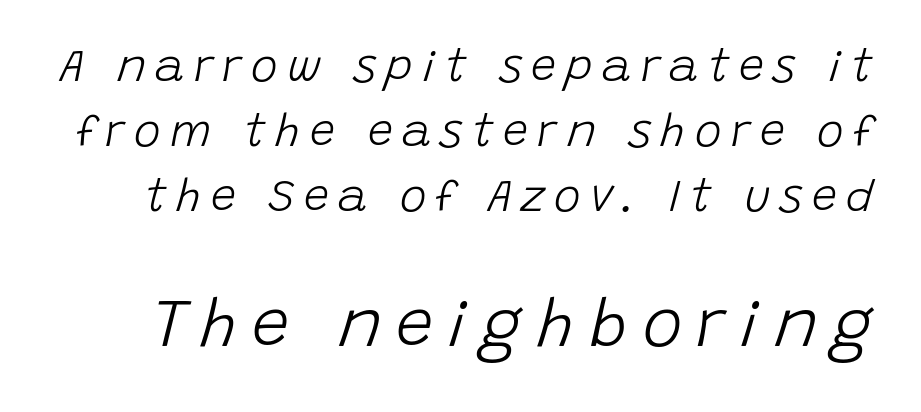
Q: Is the text bold? A: No.
Q: Is the text italic (slanted)? A: Yes, it leans right by about 15 degrees.
Q: Is the text underlined? A: No.
Q: Is the spacing between letters normal or unusually wide? A: Unusually wide.
Q: Is the spacing between lines tight, normal or loose? A: Normal.
Q: Which block of text is set in a larger size, the first (top) or the second (bottom)? A: The second (bottom) one.
Q: Width (condensed, normal, or wide)? A: Normal.
Q: Stroke contrast? A: Low.
Q: x-height? A: Large.
Q: Monospaced? A: No.
